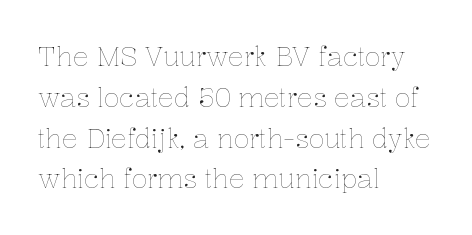
The gap between lines stays unmarked. No extra tracking has been applied to these lines. Does the leading feel generous? No, just average. Short and long lines alike share a common starting point at left.
